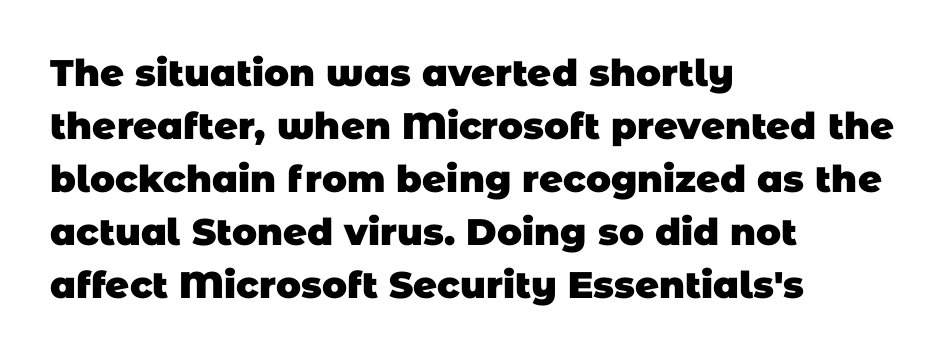
Each letter's strokes conclude bluntly, with no projecting serifs. Stroke thickness is high; the sample reads as a true bold. Teacher's note: observe the even left margin — that is flush-left alignment. This block has exactly the height ordinary leading produces. The foot of each line stays bare and open.
